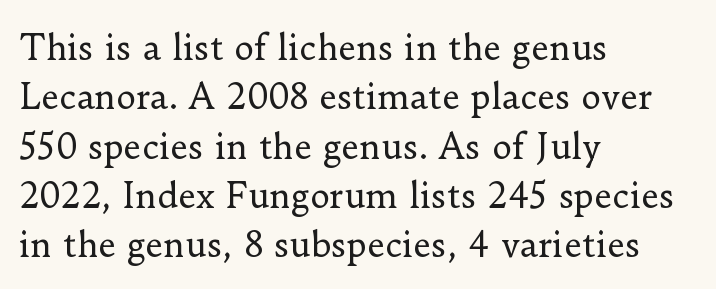
The image shows 34 px regular-weight serif type, upright; set left-aligned, normal line spacing (1.45x), normal letter spacing, not underlined; low stroke contrast and a small x-height.
